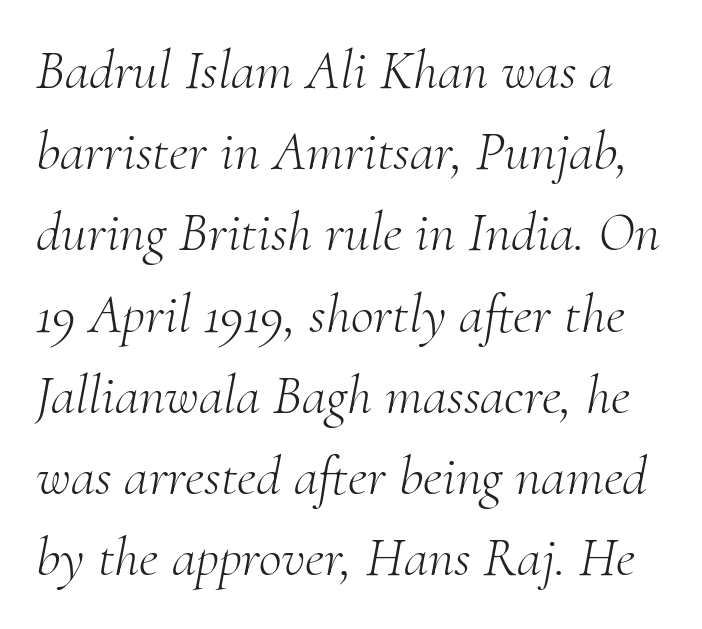
Q: Is the text bold? A: No.
Q: Is the text italic (slanted)? A: Yes, it leans right by about 10 degrees.
Q: Is the typeface a serif or a sans-serif typeface? A: Serif.
Q: Is the text underlined? A: No.
Q: Is the spacing between letters normal or unusually wide? A: Normal.
Q: Is the spacing between lines tight, normal or loose? A: Normal.
Q: Width (condensed, normal, or wide)? A: Normal.
Q: Stroke contrast? A: Medium.
Q: x-height? A: Small.
Q: Monospaced? A: No.
